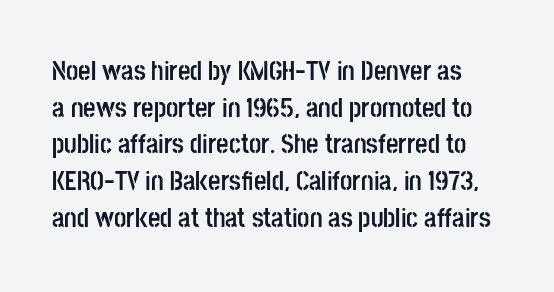
Q: Is the text bold? A: Yes.
Q: Is the text italic (slanted)? A: No, it is upright.
Q: Is the text underlined? A: No.
Q: Is the spacing between letters normal or unusually wide? A: Normal.
Q: Is the spacing between lines tight, normal or loose? A: Normal.
